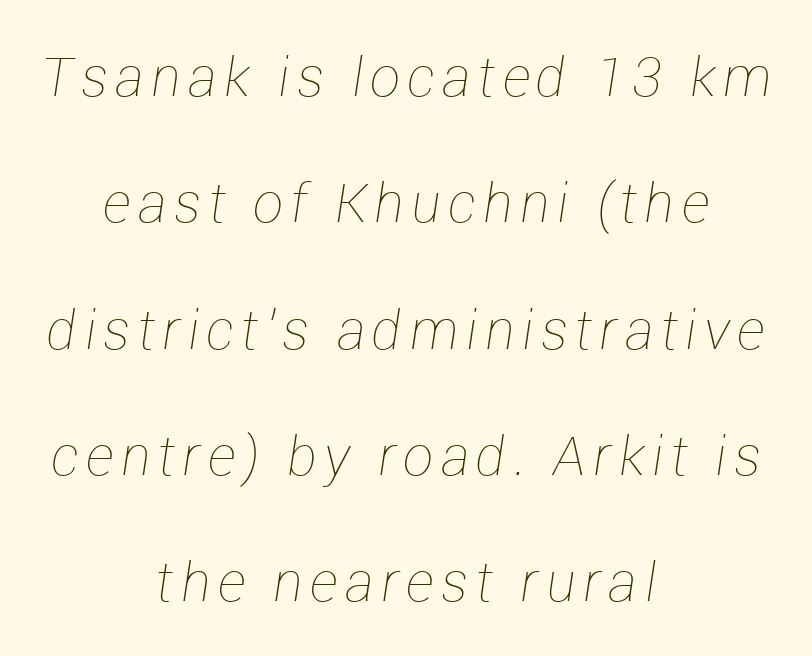
{"italic": "yes", "lean": "right", "slant_degrees": 12, "bold": "no", "weight": "thin", "width": "normal", "stroke_contrast": "low", "x_height": "medium", "monospaced": "no", "underline": "no", "align": "center", "line_spacing": "loose", "line_spacing_ratio": 2.34, "glyph_px": 54}
